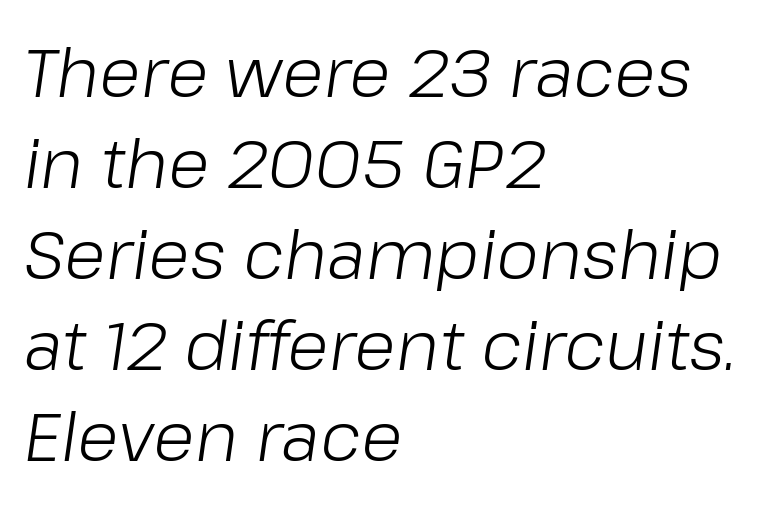
Q: Is the text bold? A: No.
Q: Is the text italic (slanted)? A: Yes, it leans right by about 8 degrees.
Q: Is the text underlined? A: No.
Q: How is the paragraph aligned? A: Left-aligned.
Q: Is the spacing between letters normal or unusually wide? A: Normal.
Q: Is the spacing between lines tight, normal or loose? A: Normal.
Q: Width (condensed, normal, or wide)? A: Normal.
Q: Stroke contrast? A: Low.
Q: x-height? A: Medium.
Q: Monospaced? A: No.
